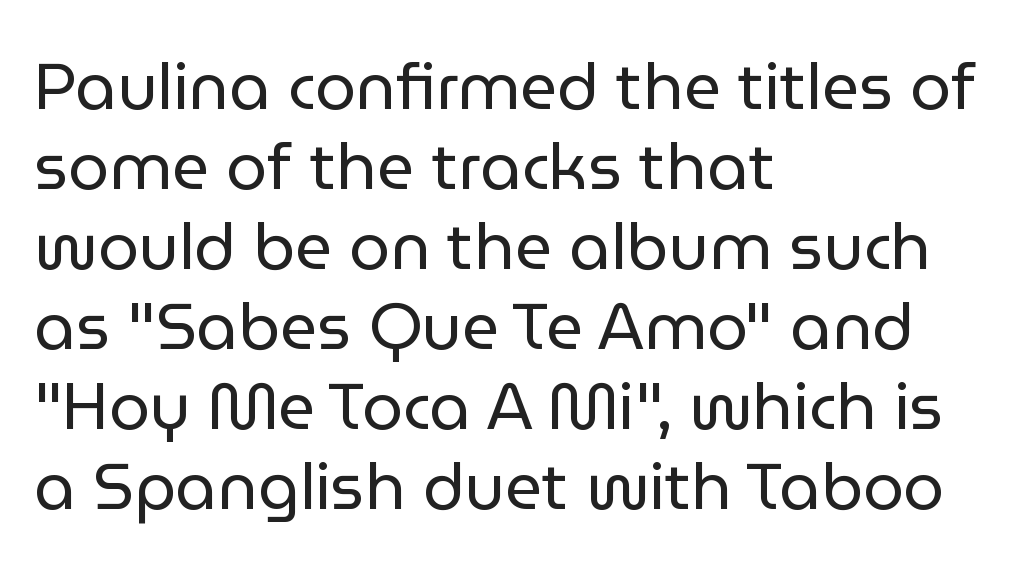
A typesetter would call this proportional, since set widths differ per character. Heaviness? Minimal to ordinary, like unemphasized prose. Characters remain perfectly vertical along every line. This sample uses plain, unmodified letter spacing. The space directly below the letters is spotless. Note: no serifs on the glyphs.
